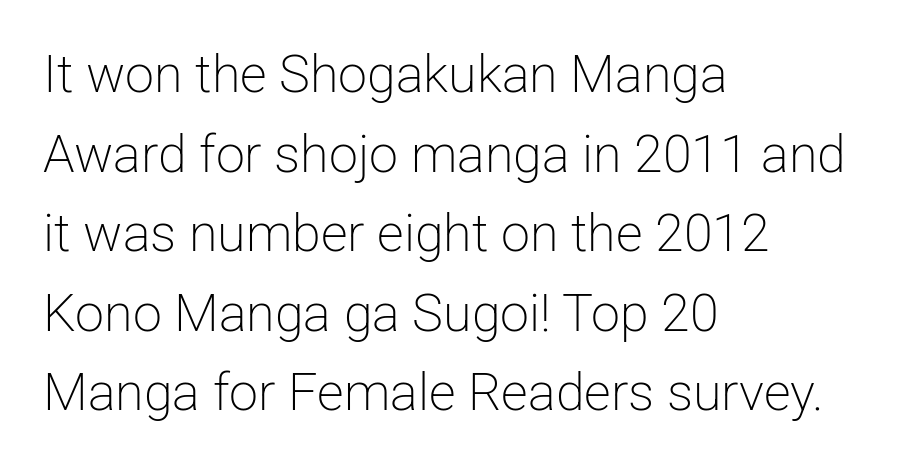
{"serif": "no", "italic": "no", "bold": "no", "weight": "light", "width": "normal", "stroke_contrast": "low", "x_height": "medium", "monospaced": "no", "underline": "no", "align": "left", "line_spacing": "normal", "line_spacing_ratio": 1.53, "letter_spacing": "normal", "letter_spacing_em": 0.0, "glyph_px": 52}
